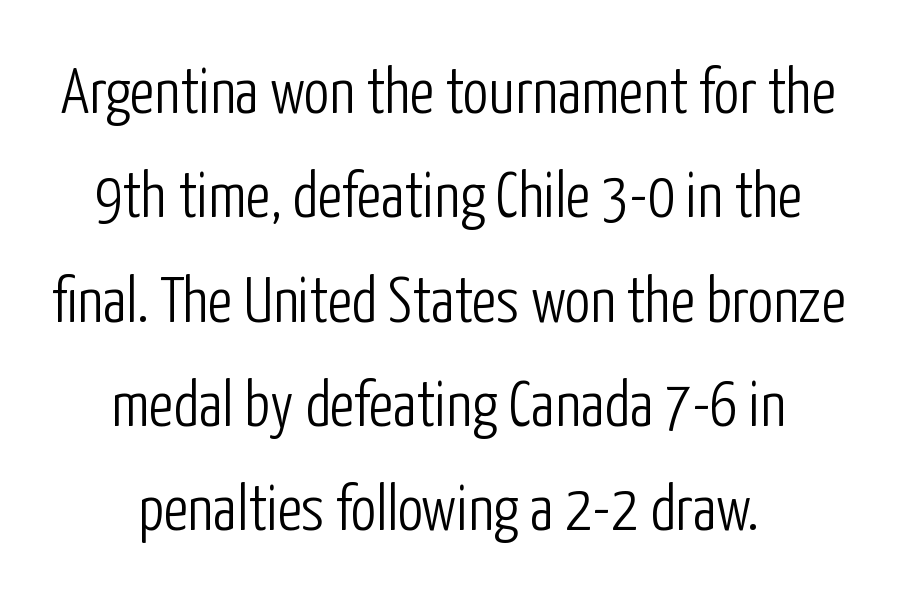
Q: Is the text bold? A: No.
Q: Is the text italic (slanted)? A: No, it is upright.
Q: Is the typeface a serif or a sans-serif typeface? A: Sans-serif.
Q: Is the text underlined? A: No.
Q: How is the paragraph aligned? A: Centered.
Q: Is the spacing between letters normal or unusually wide? A: Normal.
Q: Is the spacing between lines tight, normal or loose? A: Normal.
Q: Width (condensed, normal, or wide)? A: Condensed.
Q: Stroke contrast? A: Low.
Q: x-height? A: Medium.
Q: Monospaced? A: No.
